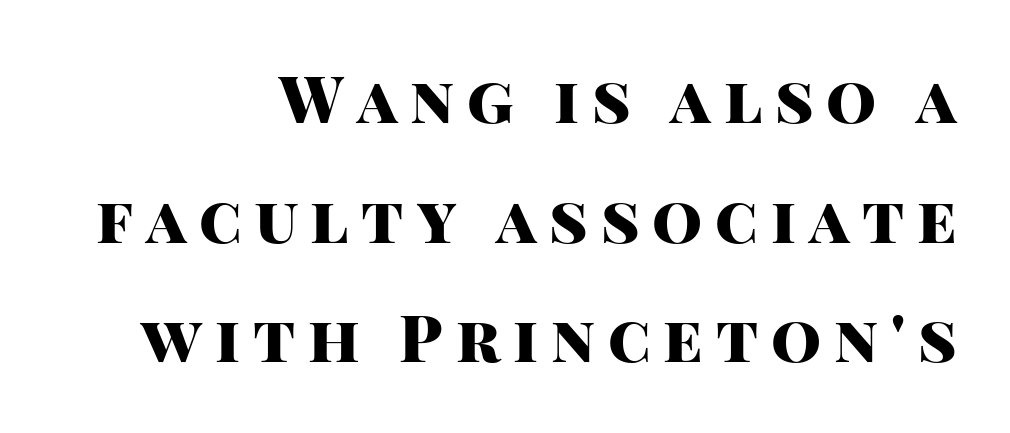
Q: Is the text bold? A: Yes.
Q: Is the text italic (slanted)? A: No, it is upright.
Q: Is the typeface a serif or a sans-serif typeface? A: Sans-serif.
Q: Is the text underlined? A: No.
Q: How is the paragraph aligned? A: Right-aligned.
Q: Is the spacing between letters normal or unusually wide? A: Unusually wide.
Q: Width (condensed, normal, or wide)? A: Normal.
Q: Stroke contrast? A: High.
Q: x-height? A: Large.
Q: Monospaced? A: No.
